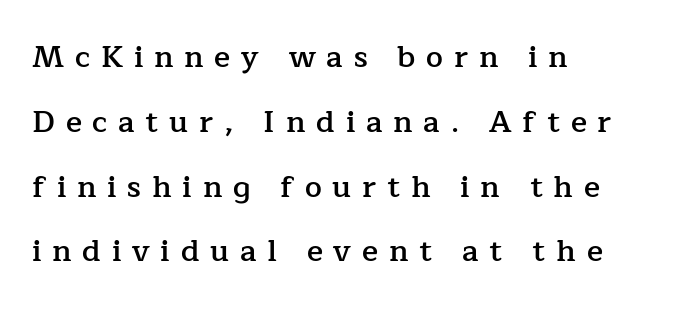
{"serif": "yes", "italic": "no", "bold": "semi", "weight": "semibold", "width": "normal", "stroke_contrast": "low", "x_height": "medium", "monospaced": "no", "underline": "no", "align": "left", "line_spacing": "loose", "line_spacing_ratio": 2.16, "letter_spacing": "wide", "letter_spacing_em": 0.36, "glyph_px": 30}
